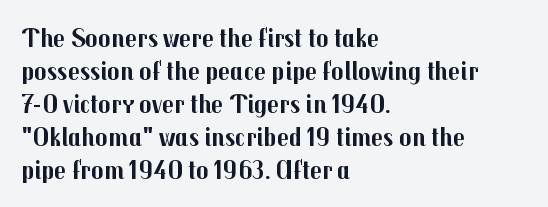
Q: Is the text bold? A: Yes.
Q: Is the text italic (slanted)? A: No, it is upright.
Q: Is the text underlined? A: No.
Q: How is the paragraph aligned? A: Left-aligned.
Q: Is the spacing between letters normal or unusually wide? A: Normal.
Q: Is the spacing between lines tight, normal or loose? A: Normal.
